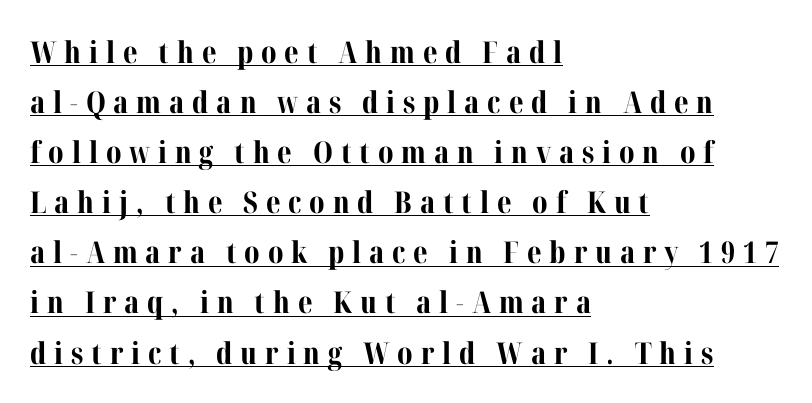
{"serif": "yes", "italic": "no", "bold": "yes", "weight": "bold", "width": "normal", "stroke_contrast": "medium", "x_height": "medium", "monospaced": "no", "underline": "yes", "align": "left", "line_spacing": "normal", "line_spacing_ratio": 1.67, "letter_spacing": "wide", "letter_spacing_em": 0.26, "glyph_px": 30}
